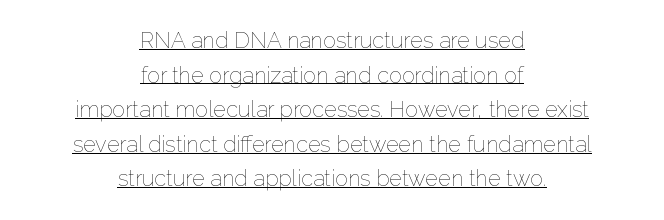
{"italic": "no", "bold": "no", "underline": "yes", "align": "center", "line_spacing": "normal", "line_spacing_ratio": 1.57, "letter_spacing": "normal", "letter_spacing_em": 0.0, "glyph_px": 22}
